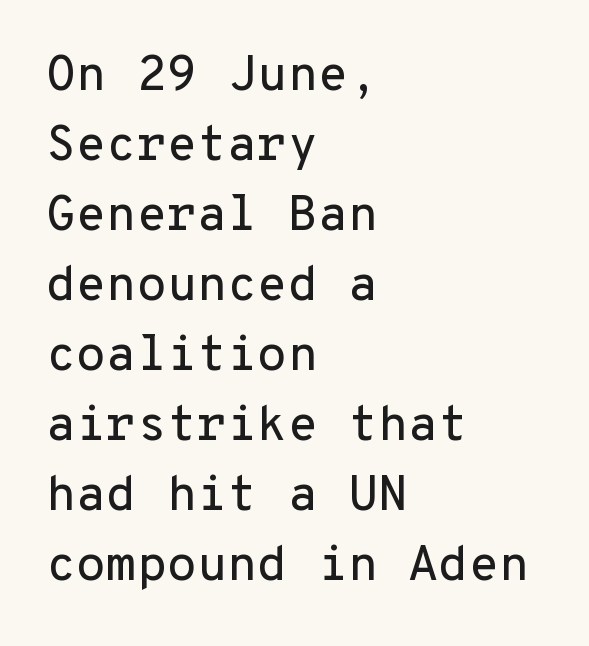
The image shows 49 px sans-serif type, upright, monospaced; set left-aligned, normal line spacing (1.43x), normal letter spacing, not underlined; low stroke contrast and a medium x-height.
